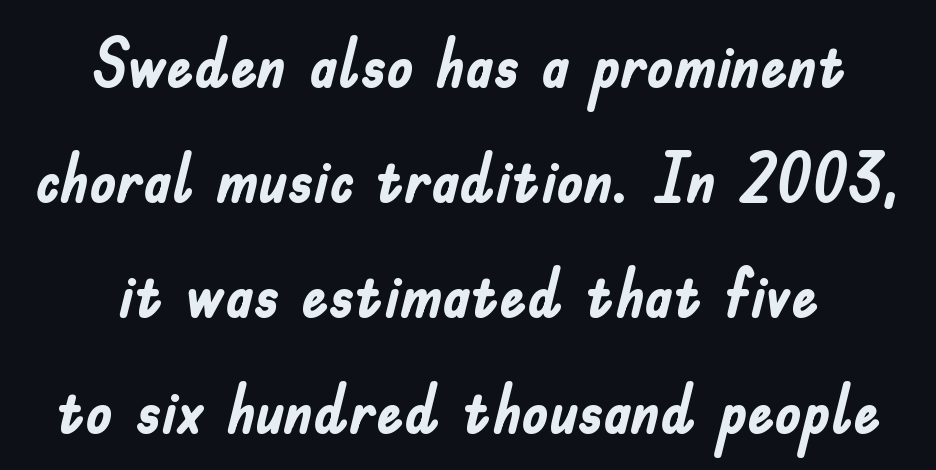
You can tell from the bare stems that sans-serif type was used. What weight is shown? A full bold with thick strokes. Proportional: the letters do not fall into vertical columns. Default kerning and tracking; the words read as compact shapes.
